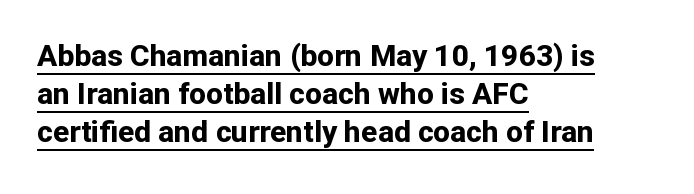
The image shows 30 px bold sans-serif type, upright; set left-aligned, normal line spacing (1.26x), normal letter spacing, underlined; low stroke contrast and a medium x-height.
